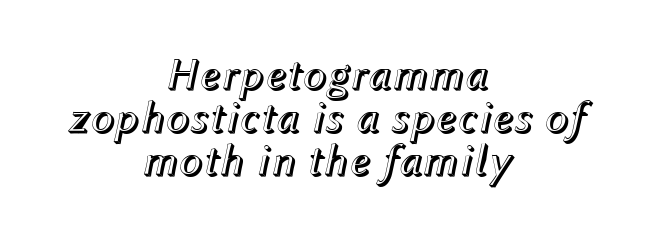
Notice how the passage keeps no hard edge, just a central spine. The foot of each line stays bare and open. In terms of posture, this sample is oblique. Honestly, the letter spacing is just normal — you wouldn't notice it.
